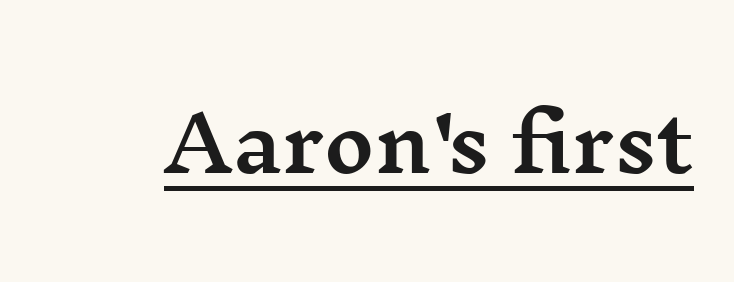
Is this a fixed-width face? No — the glyphs have proportional, varying widths. The passage shown is typeset with a serif family. Posture: vertical. The horizontal fit of the characters is conventional and even. Looks like someone drew a line under every word here.
